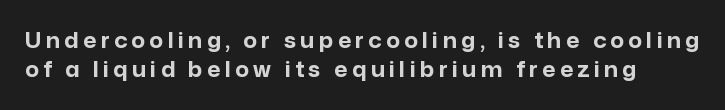
Q: Is the text bold? A: Yes.
Q: Is the text italic (slanted)? A: No, it is upright.
Q: Is the text underlined? A: No.
Q: Is the spacing between letters normal or unusually wide? A: Unusually wide.
Q: Is the spacing between lines tight, normal or loose? A: Normal.
